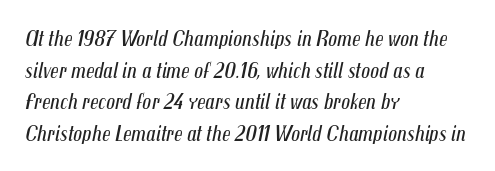
{"italic": "yes", "lean": "right", "slant_degrees": 12, "bold": "no", "underline": "no", "align": "left", "line_spacing": "normal", "line_spacing_ratio": 1.44, "letter_spacing": "normal", "letter_spacing_em": 0.0, "glyph_px": 22}
